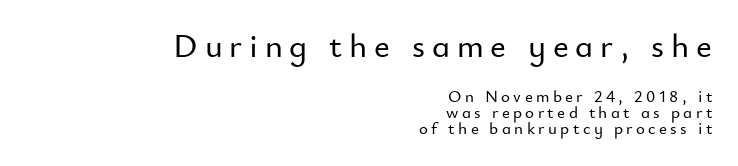
The image shows 34 px sans-serif type, upright; set right-aligned, tight line spacing (0.96x), unusually wide letter spacing (+0.2 em), not underlined; the first (top) block is 2.0x larger; low stroke contrast and a small x-height.
